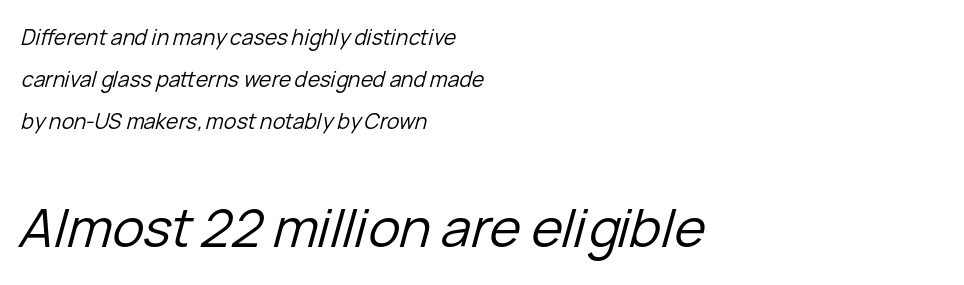
The image shows 53 px regular-weight type, italic (leaning right); set left-aligned, loose line spacing (1.99x), normal letter spacing, not underlined; the second (bottom) block is 2.52x larger; low stroke contrast and a medium x-height.
